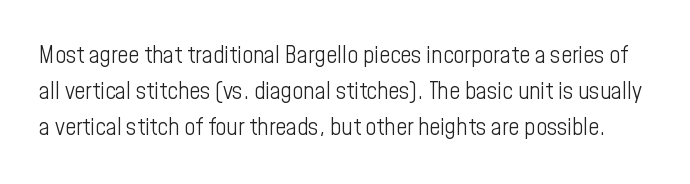
Every character sits straight up, as roman type does. Is the stroke heavy? The answer is a plain regular-or-lighter. Words appear dense and cohesive because spacing is normal. Just letters on the line, the space beneath them empty.
